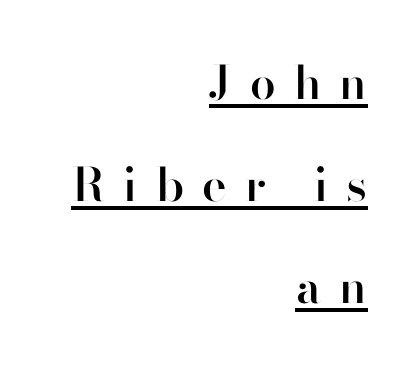
Q: Is the text bold? A: Semi-bold.
Q: Is the text italic (slanted)? A: No, it is upright.
Q: Is the typeface a serif or a sans-serif typeface? A: Sans-serif.
Q: Is the text underlined? A: Yes.
Q: How is the paragraph aligned? A: Right-aligned.
Q: Is the spacing between letters normal or unusually wide? A: Unusually wide.
Q: Is the spacing between lines tight, normal or loose? A: Loose.
Q: Width (condensed, normal, or wide)? A: Normal.
Q: Stroke contrast? A: High.
Q: x-height? A: Small.
Q: Monospaced? A: No.
